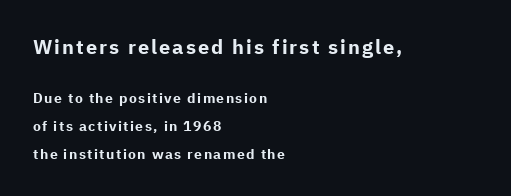
Type size steps down from the first block to the second. The compositor pushed each line to the left boundary. Rendered with straight, roman letterforms. Lines of text with bare space underneath.
